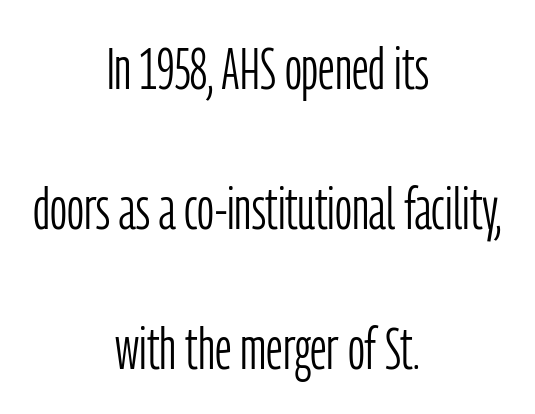
Q: Is the text bold? A: No.
Q: Is the text italic (slanted)? A: No, it is upright.
Q: Is the typeface a serif or a sans-serif typeface? A: Sans-serif.
Q: Is the text underlined? A: No.
Q: How is the paragraph aligned? A: Centered.
Q: Is the spacing between letters normal or unusually wide? A: Normal.
Q: Is the spacing between lines tight, normal or loose? A: Loose.
Q: Width (condensed, normal, or wide)? A: Condensed.
Q: Stroke contrast? A: Low.
Q: x-height? A: Medium.
Q: Monospaced? A: No.
